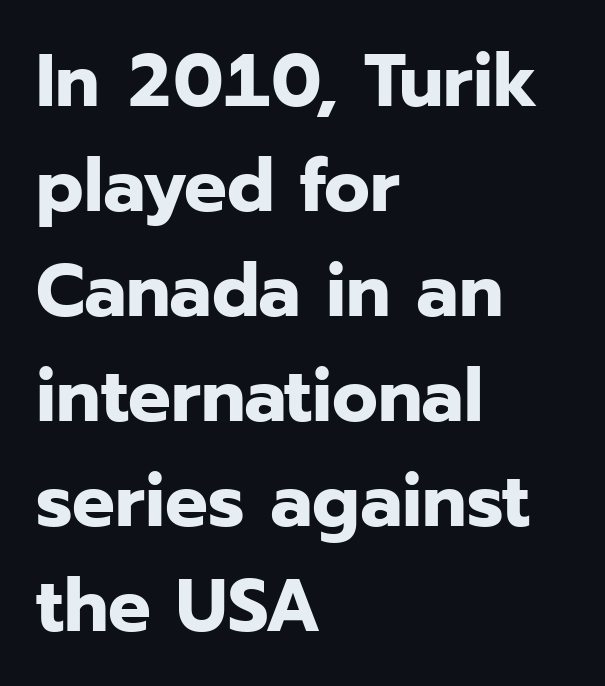
Q: Is the text bold? A: Yes.
Q: Is the text italic (slanted)? A: No, it is upright.
Q: Is the typeface a serif or a sans-serif typeface? A: Sans-serif.
Q: Is the text underlined? A: No.
Q: How is the paragraph aligned? A: Left-aligned.
Q: Is the spacing between letters normal or unusually wide? A: Normal.
Q: Is the spacing between lines tight, normal or loose? A: Normal.
Q: Width (condensed, normal, or wide)? A: Normal.
Q: Stroke contrast? A: Low.
Q: x-height? A: Medium.
Q: Monospaced? A: No.
